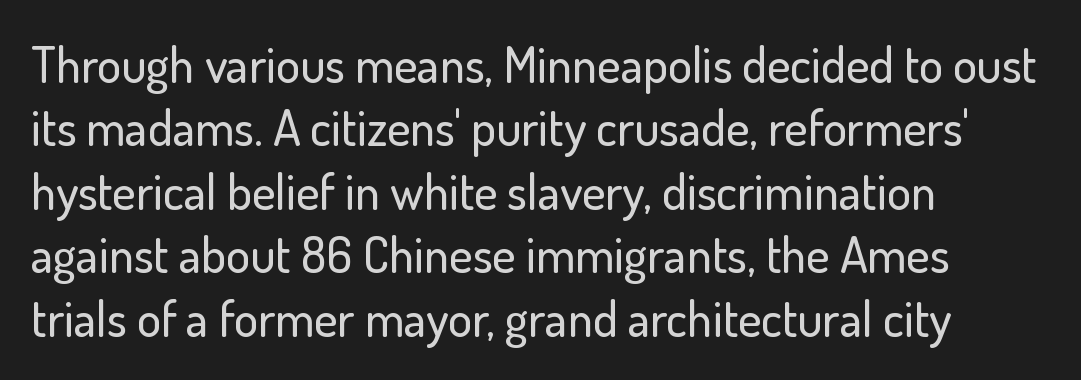
{"serif": "no", "italic": "no", "width": "normal", "stroke_contrast": "low", "x_height": "small", "monospaced": "no", "underline": "no", "align": "left", "line_spacing": "normal", "line_spacing_ratio": 1.27, "letter_spacing": "normal", "letter_spacing_em": 0.0, "glyph_px": 50}
